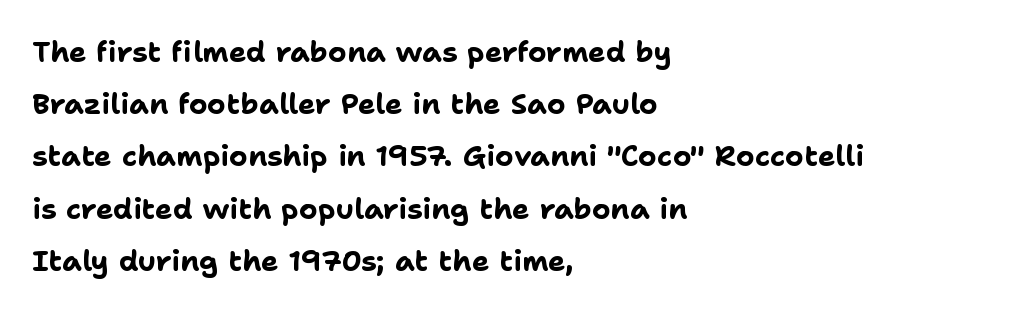
Q: Is the text bold? A: Yes.
Q: Is the text italic (slanted)? A: No, it is upright.
Q: Is the typeface a serif or a sans-serif typeface? A: Sans-serif.
Q: Is the text underlined? A: No.
Q: How is the paragraph aligned? A: Left-aligned.
Q: Is the spacing between letters normal or unusually wide? A: Normal.
Q: Width (condensed, normal, or wide)? A: Normal.
Q: Stroke contrast? A: Low.
Q: x-height? A: Medium.
Q: Monospaced? A: No.
